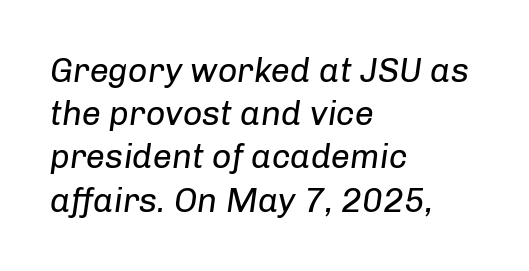
Observe the ordinary spacing: letters are neighbours, not strangers. Is there much room between lines? A standard amount, neither cramped nor airy. There's an unmistakable incline to the writing here. Nobody drew a line under any word here.
